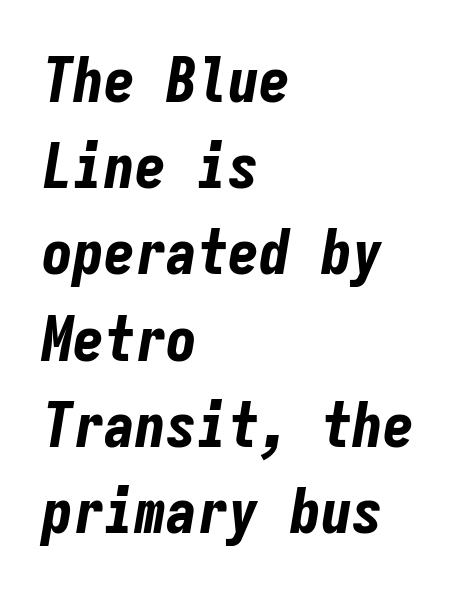
The image shows 62 px bold, condensed type, italic (leaning right), monospaced; set left-aligned, normal line spacing (1.39x), normal letter spacing, not underlined; low stroke contrast and a medium x-height.
